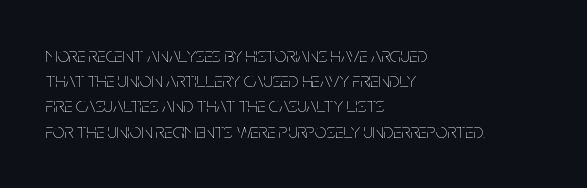
Q: Is the text bold? A: No.
Q: Is the text italic (slanted)? A: No, it is upright.
Q: Is the text underlined? A: No.
Q: How is the paragraph aligned? A: Left-aligned.
Q: Is the spacing between letters normal or unusually wide? A: Normal.
